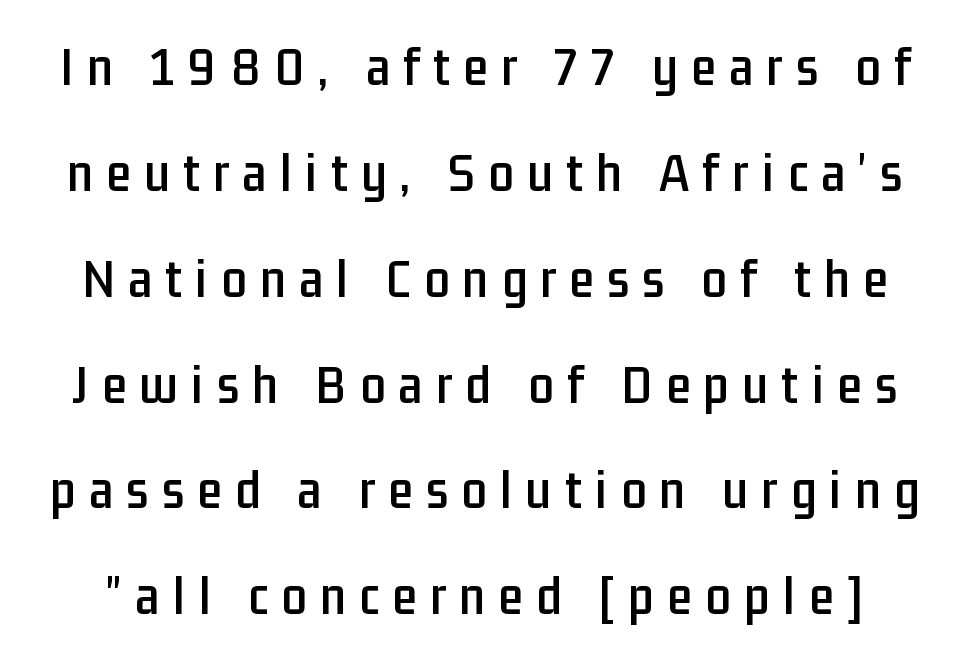
Q: Is the text italic (slanted)? A: No, it is upright.
Q: Is the typeface a serif or a sans-serif typeface? A: Sans-serif.
Q: Is the text underlined? A: No.
Q: Is the spacing between letters normal or unusually wide? A: Unusually wide.
Q: Width (condensed, normal, or wide)? A: Condensed.
Q: Stroke contrast? A: Low.
Q: x-height? A: Medium.
Q: Monospaced? A: No.
